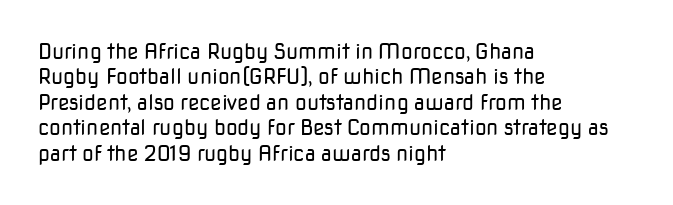
A bare baseline throughout the passage. Line beginnings align vertically; line endings do not. This sample uses plain, unmodified letter spacing. Posture: straight, roman, zero tilt. Is this a heavy cut? Hardly; it is regular or lighter.
